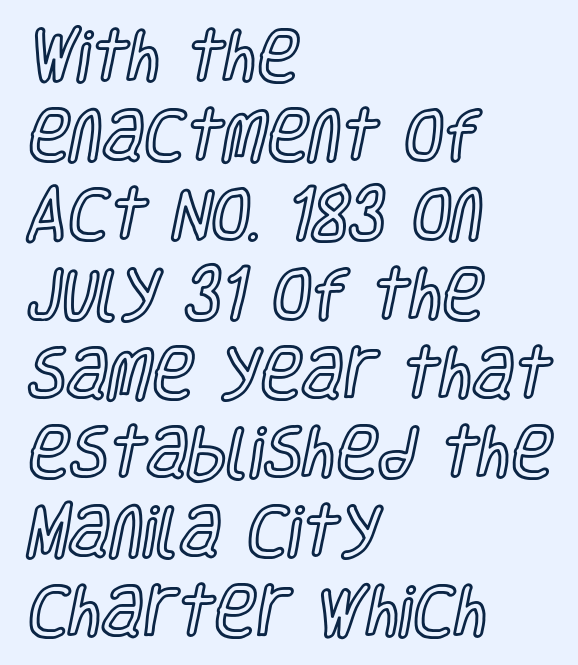
Every row of glyphs begins at an identical x-position on the left. Leading: standard. The area under the type is left untouched.
